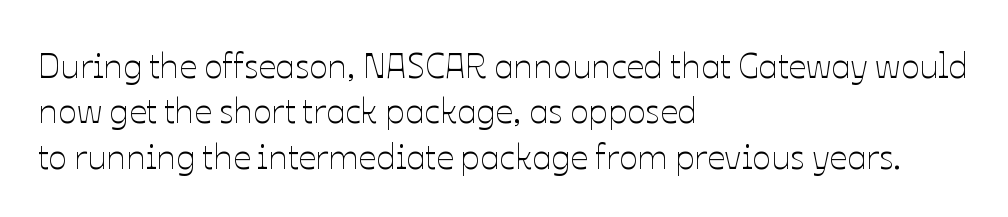
{"italic": "no", "bold": "no", "weight": "thin", "width": "normal", "stroke_contrast": "low", "x_height": "medium", "monospaced": "no", "underline": "no", "align": "left", "line_spacing": "normal", "line_spacing_ratio": 1.3, "letter_spacing": "normal", "letter_spacing_em": 0.0, "glyph_px": 35}
